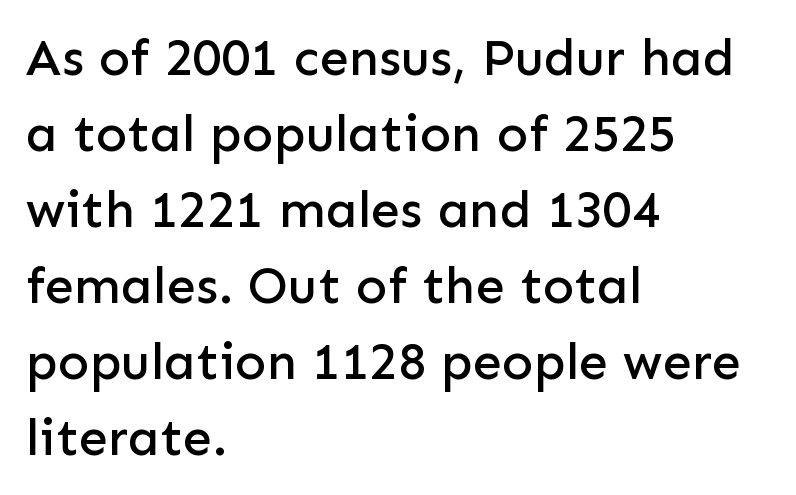
The image shows 52 px sans-serif type, upright; set left-aligned, normal line spacing (1.46x), normal letter spacing, not underlined; low stroke contrast and a medium x-height.
